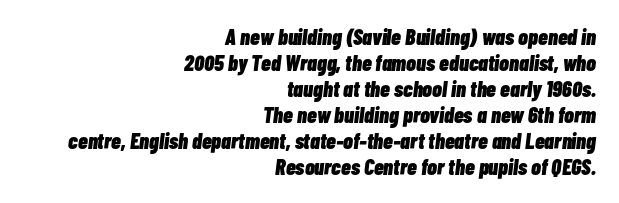
Q: Is the text bold? A: Yes.
Q: Is the text italic (slanted)? A: Yes, it leans right by about 7 degrees.
Q: Is the text underlined? A: No.
Q: How is the paragraph aligned? A: Right-aligned.
Q: Is the spacing between letters normal or unusually wide? A: Normal.
